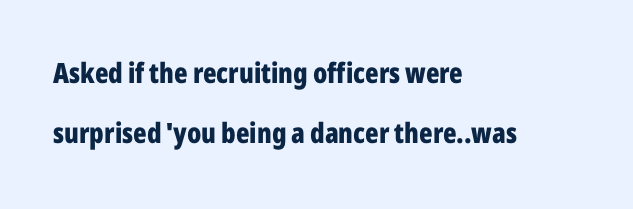
Q: Is the text bold? A: Yes.
Q: Is the text italic (slanted)? A: No, it is upright.
Q: Is the typeface a serif or a sans-serif typeface? A: Sans-serif.
Q: Is the text underlined? A: No.
Q: How is the paragraph aligned? A: Left-aligned.
Q: Is the spacing between letters normal or unusually wide? A: Normal.
Q: Is the spacing between lines tight, normal or loose? A: Loose.
Q: Width (condensed, normal, or wide)? A: Condensed.
Q: Stroke contrast? A: Low.
Q: x-height? A: Medium.
Q: Monospaced? A: No.
